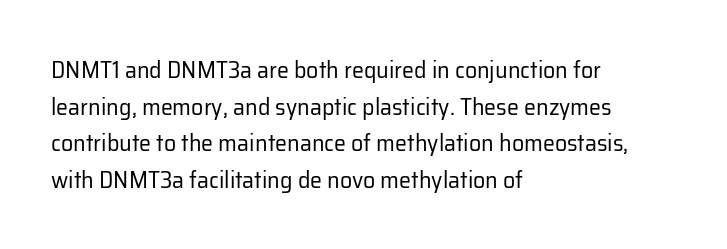
The image shows 24 px text type, upright; set left-aligned, normal line spacing (1.53x), normal letter spacing, not underlined.
